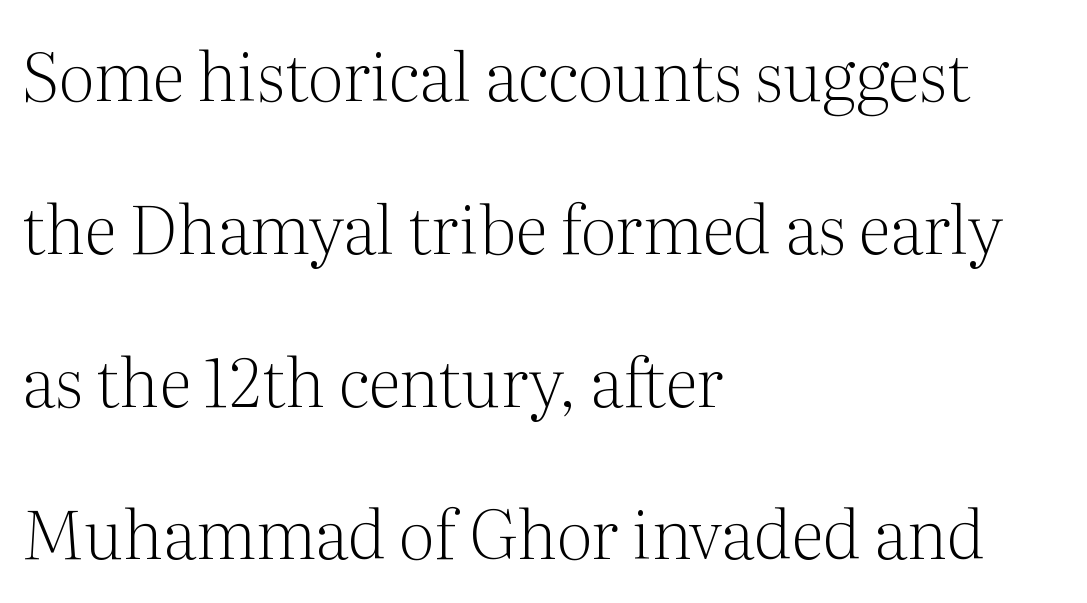
Q: Is the text bold? A: No.
Q: Is the text italic (slanted)? A: No, it is upright.
Q: Is the typeface a serif or a sans-serif typeface? A: Serif.
Q: Is the text underlined? A: No.
Q: How is the paragraph aligned? A: Left-aligned.
Q: Is the spacing between letters normal or unusually wide? A: Normal.
Q: Is the spacing between lines tight, normal or loose? A: Loose.
Q: Width (condensed, normal, or wide)? A: Normal.
Q: Stroke contrast? A: Medium.
Q: x-height? A: Medium.
Q: Monospaced? A: No.
